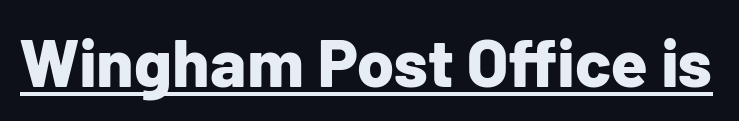
The image shows 67 px bold sans-serif type, upright; set normal letter spacing, underlined; low stroke contrast and a medium x-height.
